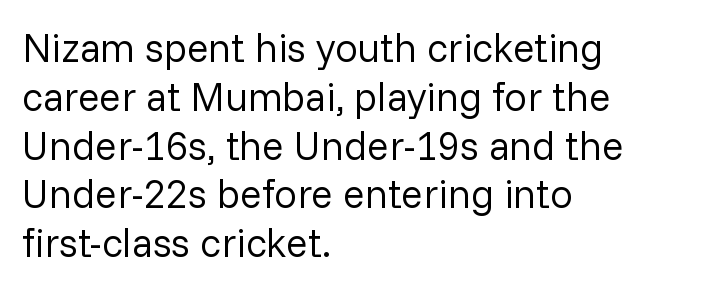
These lines are set flush left with a ragged right edge. Here the designer chose a conventional face with non-uniform glyph widths. Note: no serifs on the glyphs. The typography opts for an upright posture over an oblique one. The typeface has the unassuming heft of standard copy or less. The zone under the glyphs is completely vacant.
